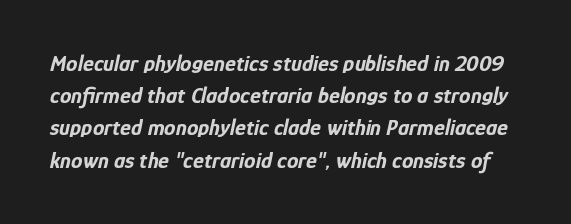
{"italic": "yes", "lean": "right", "slant_degrees": 12, "bold": "yes", "underline": "no", "line_spacing": "normal", "line_spacing_ratio": 1.4, "letter_spacing": "normal", "letter_spacing_em": 0.0, "glyph_px": 23}
